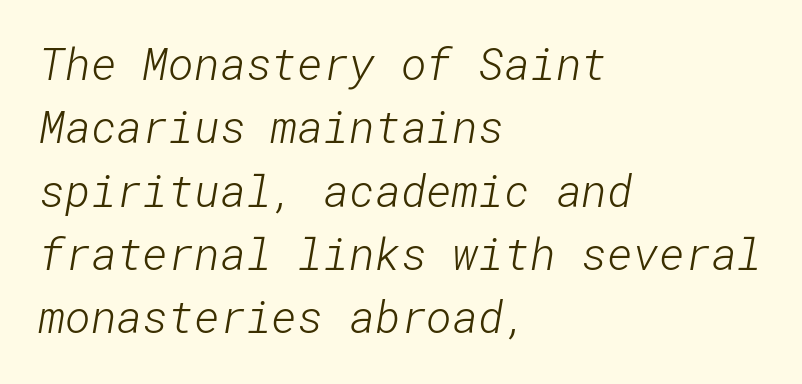
Observe the ordinary spacing: letters are neighbours, not strangers. The space beneath each line is pristine and unruled. Letterform terminals end flat and unadorned throughout the passage. All the whitespace from short lines collects on the right.
